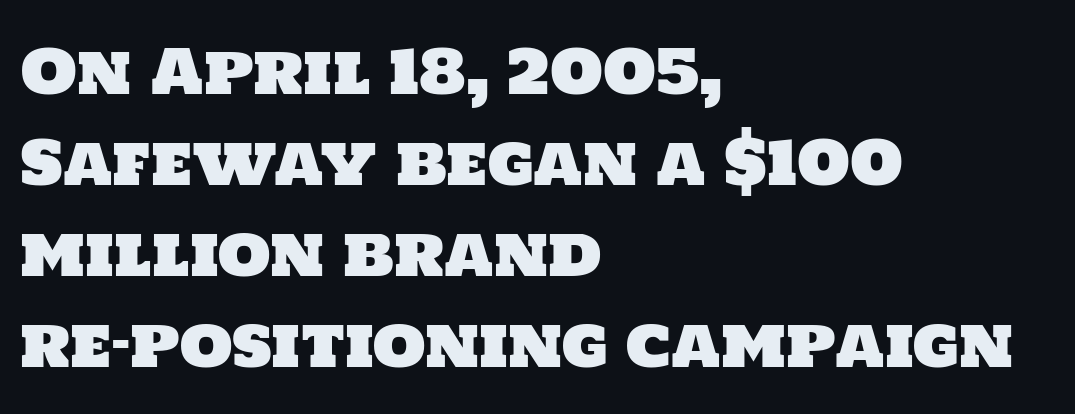
{"serif": "no", "width": "normal", "stroke_contrast": "low", "x_height": "large", "monospaced": "no", "underline": "no", "align": "left", "line_spacing": "normal", "line_spacing_ratio": 1.49, "letter_spacing": "normal", "letter_spacing_em": 0.0, "glyph_px": 61}
